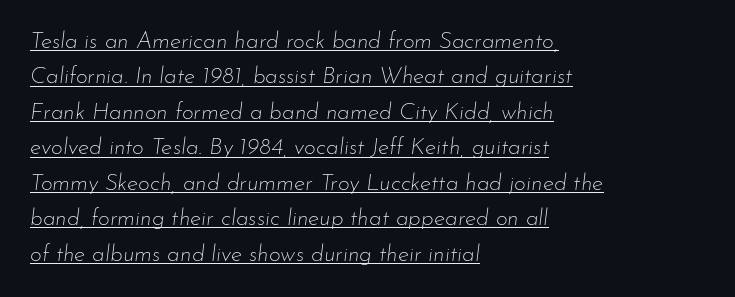
{"italic": "yes", "lean": "right", "slant_degrees": 7, "bold": "no", "underline": "yes", "align": "left", "line_spacing": "normal", "line_spacing_ratio": 1.54, "letter_spacing": "normal", "letter_spacing_em": 0.0, "glyph_px": 23}
